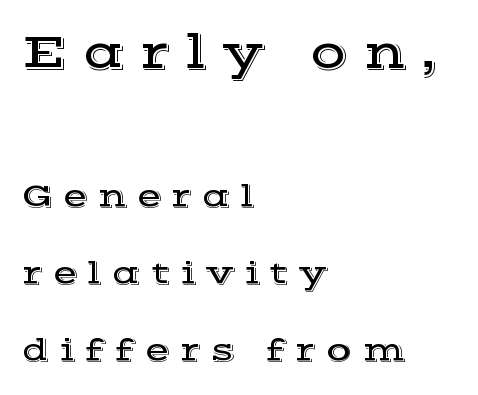
{"serif": "yes", "italic": "no", "width": "wide", "x_height": "medium", "monospaced": "no", "underline": "no", "align": "left", "line_spacing": "loose", "line_spacing_ratio": 2.33, "letter_spacing": "wide", "letter_spacing_em": 0.29, "larger_block": "first", "size_ratio": 1.48, "glyph_px": 49}
